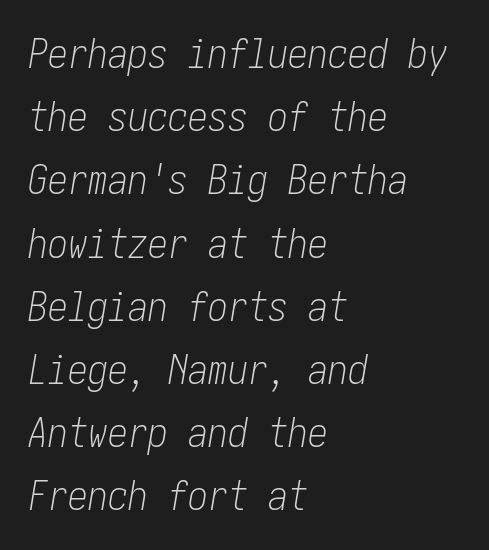
Does the copy run flush right? No — it runs flush left. The words here are not underlined. Honestly, the letter spacing is just normal — you wouldn't notice it. Weight: regular or lighter.
